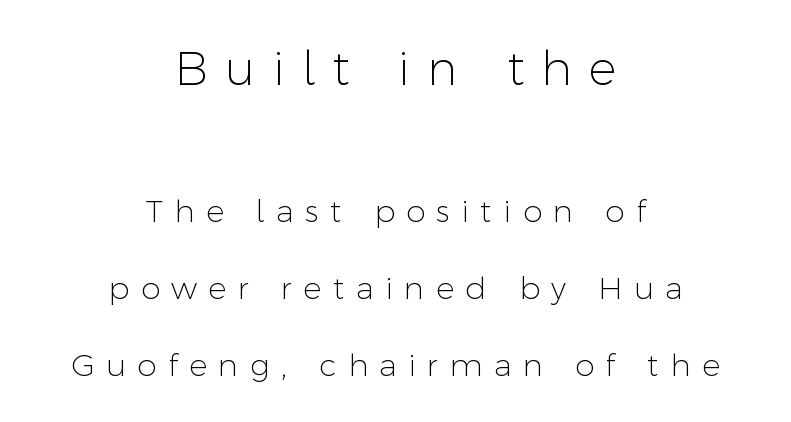
{"serif": "no", "italic": "no", "bold": "no", "weight": "light", "width": "normal", "stroke_contrast": "low", "x_height": "medium", "monospaced": "no", "underline": "no", "align": "center", "line_spacing": "loose", "line_spacing_ratio": 2.49, "letter_spacing": "wide", "letter_spacing_em": 0.37, "larger_block": "first", "size_ratio": 1.52, "glyph_px": 47}
